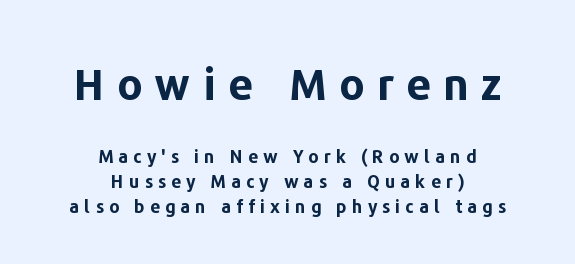
{"serif": "no", "italic": "no", "bold": "yes", "weight": "bold", "width": "normal", "stroke_contrast": "low", "x_height": "medium", "monospaced": "no", "underline": "no", "align": "center", "line_spacing": "normal", "line_spacing_ratio": 1.38, "letter_spacing": "wide", "letter_spacing_em": 0.28, "larger_block": "first", "size_ratio": 2.44, "glyph_px": 44}
